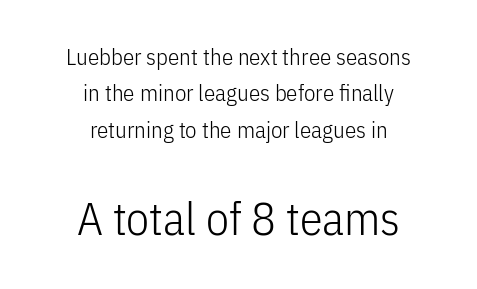
This is sans-serif lettering, the kind often seen on screens and signage. A bare baseline throughout the passage. Vertical spacing — default. Italic: no, the glyphs are upright roman.
